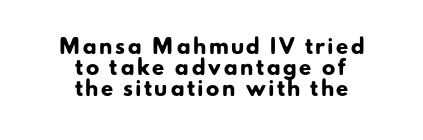
{"bold": "yes", "underline": "no", "align": "center", "line_spacing": "tight", "line_spacing_ratio": 1.05, "glyph_px": 20}
